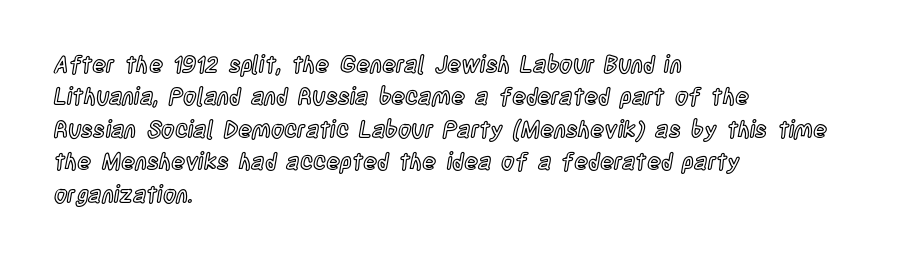
The image shows 23 px text type; set left-aligned, normal line spacing (1.41x), normal letter spacing, not underlined.
